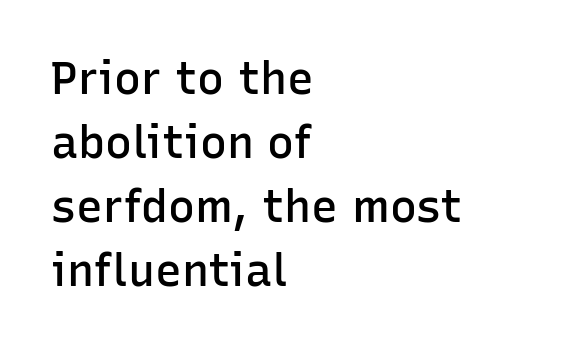
The image shows 45 px semibold sans-serif type, upright; set left-aligned, normal line spacing (1.42x), normal letter spacing, not underlined; low stroke contrast and a medium x-height.
